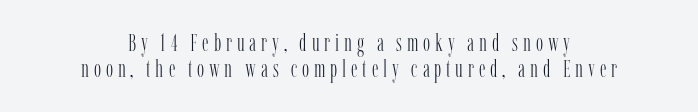
{"italic": "no", "bold": "no", "underline": "no", "align": "center", "line_spacing": "tight", "line_spacing_ratio": 1.09, "letter_spacing": "wide", "letter_spacing_em": 0.2, "glyph_px": 24}
